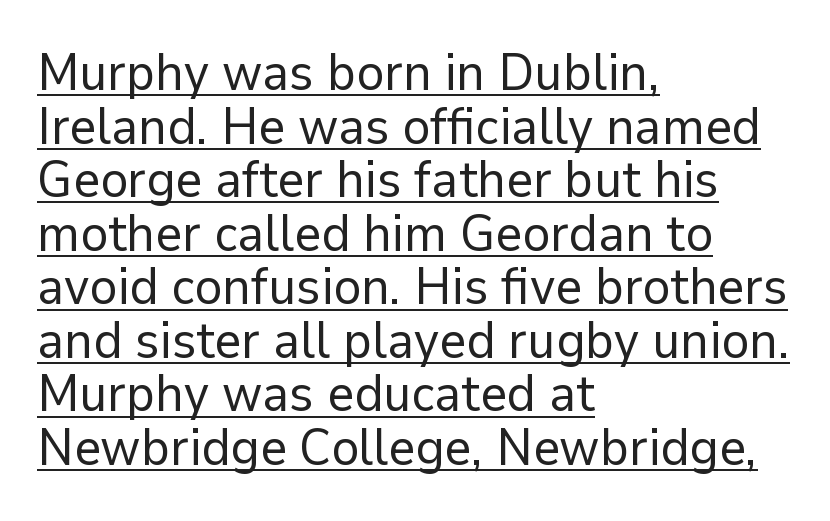
Students, observe: this is what under-led, compact text looks like. Each letter's strokes conclude bluntly, with no projecting serifs. The rag falls on the right side of this text block. The type sits square on the baseline with zero lean.
